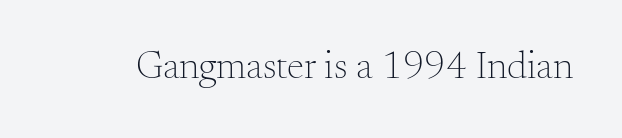
Q: Is the text bold? A: No.
Q: Is the text italic (slanted)? A: No, it is upright.
Q: Is the typeface a serif or a sans-serif typeface? A: Serif.
Q: Is the text underlined? A: No.
Q: Is the spacing between letters normal or unusually wide? A: Normal.
Q: Width (condensed, normal, or wide)? A: Normal.
Q: Stroke contrast? A: Medium.
Q: x-height? A: Small.
Q: Monospaced? A: No.
